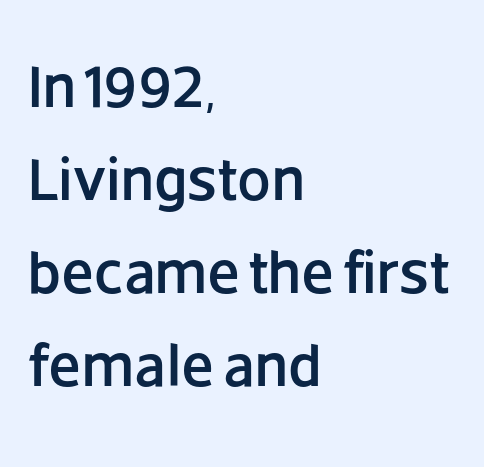
The image shows 60 px sans-serif type, upright; set left-aligned, normal line spacing (1.55x), normal letter spacing, not underlined; low stroke contrast and a large x-height.
